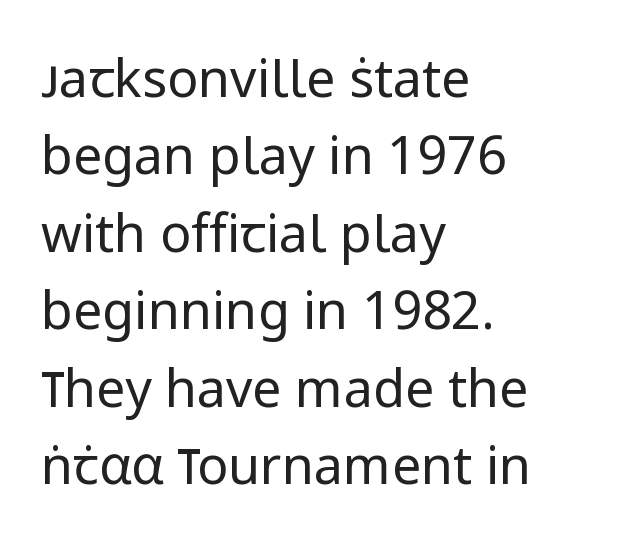
Q: Is the text bold? A: No.
Q: Is the text italic (slanted)? A: No, it is upright.
Q: Is the typeface a serif or a sans-serif typeface? A: Sans-serif.
Q: Is the text underlined? A: No.
Q: How is the paragraph aligned? A: Left-aligned.
Q: Is the spacing between letters normal or unusually wide? A: Normal.
Q: Is the spacing between lines tight, normal or loose? A: Normal.
Q: Width (condensed, normal, or wide)? A: Normal.
Q: Stroke contrast? A: Low.
Q: x-height? A: Medium.
Q: Monospaced? A: No.
